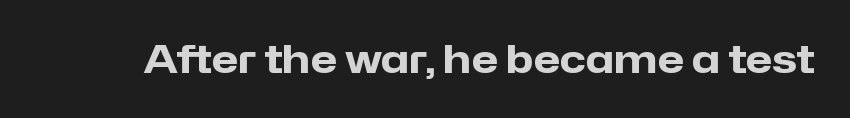
{"serif": "no", "italic": "no", "bold": "yes", "weight": "heavy", "width": "normal", "stroke_contrast": "low", "x_height": "medium", "monospaced": "no", "underline": "no", "letter_spacing": "normal", "letter_spacing_em": 0.0, "glyph_px": 39}
